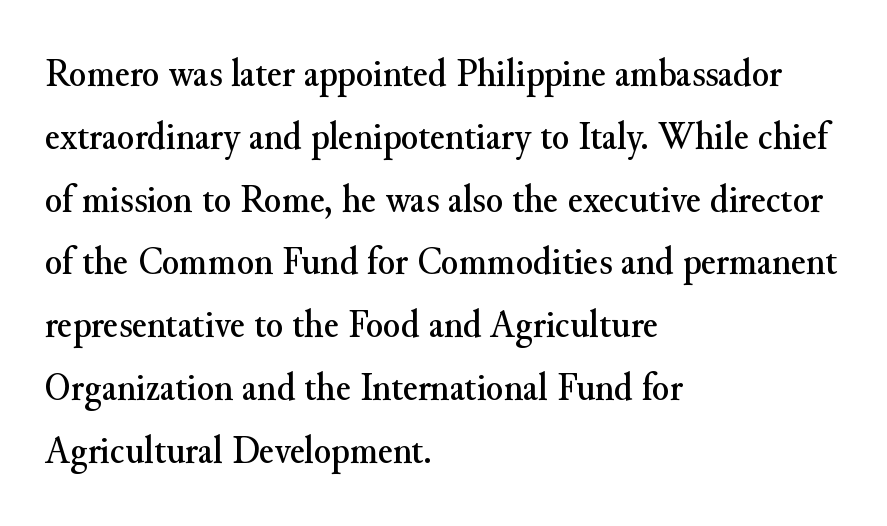
{"serif": "yes", "italic": "no", "width": "normal", "stroke_contrast": "medium", "x_height": "small", "monospaced": "no", "underline": "no", "align": "left", "line_spacing": "normal", "line_spacing_ratio": 1.57, "letter_spacing": "normal", "letter_spacing_em": 0.0, "glyph_px": 40}
